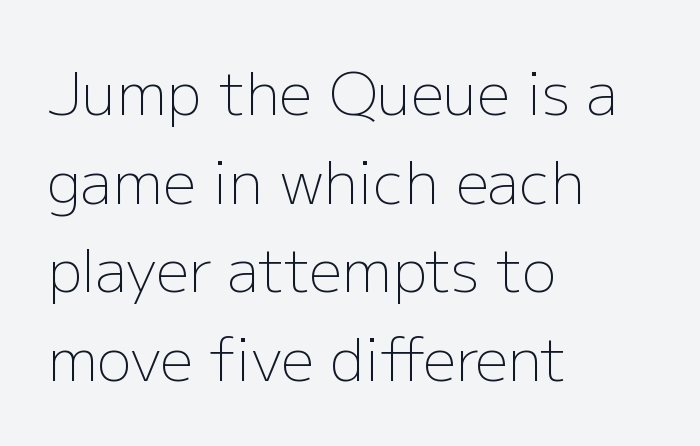
The image shows 58 px light sans-serif type, upright; set left-aligned, normal line spacing (1.53x), normal letter spacing, not underlined; low stroke contrast and a medium x-height.
